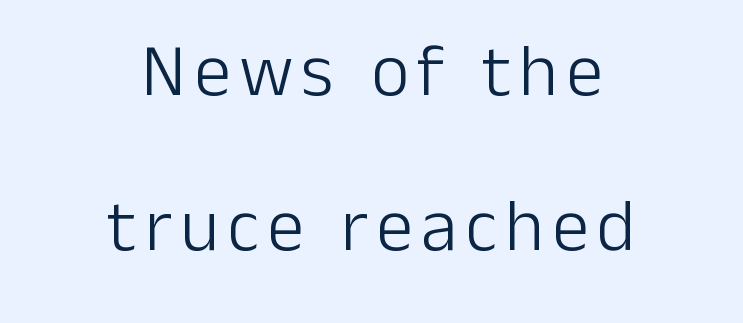
The image shows 74 px light sans-serif type, upright; set centered, loose line spacing (2.09x), not underlined; low stroke contrast and a medium x-height.
